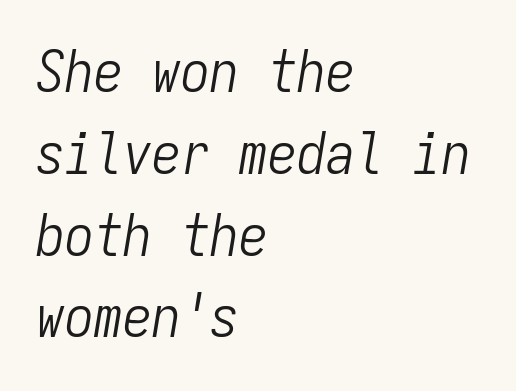
Successive baselines arrive at the customary interval. Looking at the ascenders, they clearly lean. Words float on clear page, feet unadorned. Observe the ordinary spacing: letters are neighbours, not strangers. The strokes carry an ordinary text weight at most.
